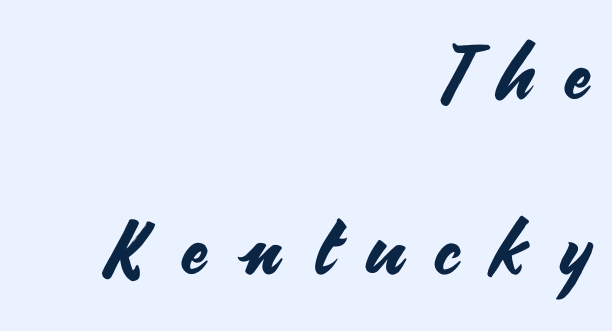
Clear beneath every line of the passage. In CSS terms this would be text-align: right. What's the leading like? Stretched, with rows far apart. The tracking reads as deliberately expanded to a designer's eye. The font family rendered here belongs to the sans-serif group.
